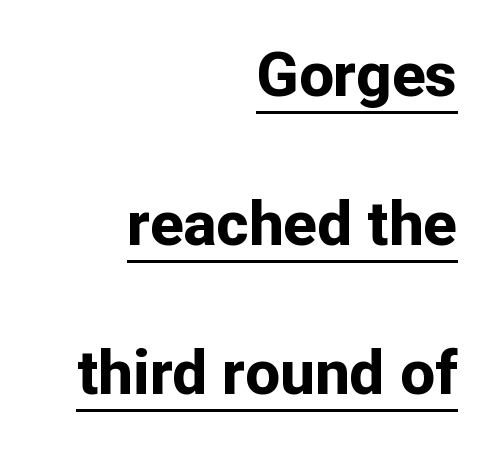
Students, observe the line beneath the letters — that is underlining. Short note: letters normally spaced. Chunky letters — that's bold for sure. The typography opts for an upright posture over an oblique one.
